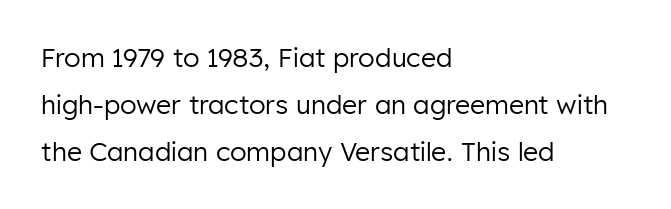
Descenders are the only things crossing below the line. A student would call this left alignment; a typographer would say flush left, rag right. Characters follow at the spacing the type designer built in. Unbolded letterforms with no extra heft. Posture: straight, roman, zero tilt.
